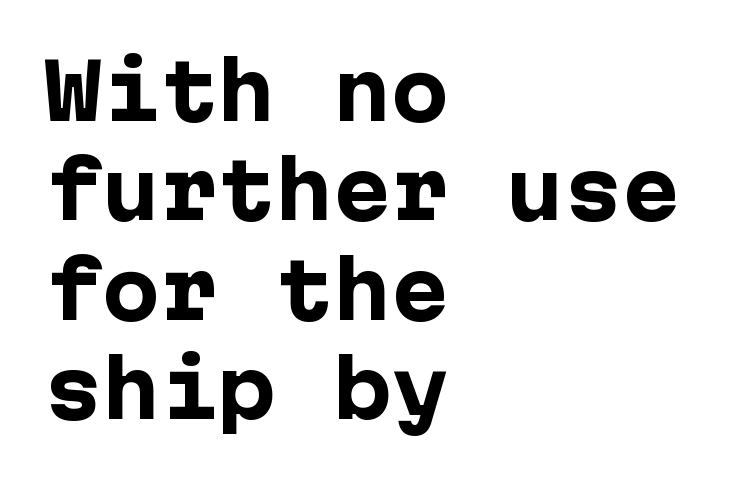
A typesetter would mark this as roman, not italic. Letterform terminals end flat and unadorned throughout the passage. What weight is shown? A full bold with thick strokes. A typesetter would call this leading conventional body-copy spacing. These lines keep a tight, regular rhythm from letter to letter. Glance below the letters and you will spot only blank space.
